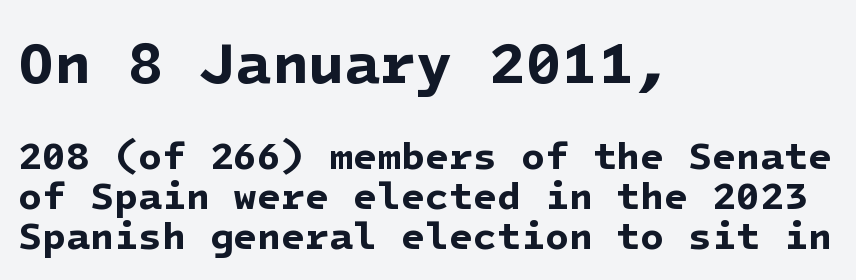
Q: Is the text bold? A: Yes.
Q: Is the typeface a serif or a sans-serif typeface? A: Sans-serif.
Q: Is the text underlined? A: No.
Q: How is the paragraph aligned? A: Left-aligned.
Q: Is the spacing between letters normal or unusually wide? A: Normal.
Q: Is the spacing between lines tight, normal or loose? A: Tight.
Q: Which block of text is set in a larger size, the first (top) or the second (bottom)? A: The first (top) one.
Q: Width (condensed, normal, or wide)? A: Normal.
Q: Stroke contrast? A: Low.
Q: x-height? A: Medium.
